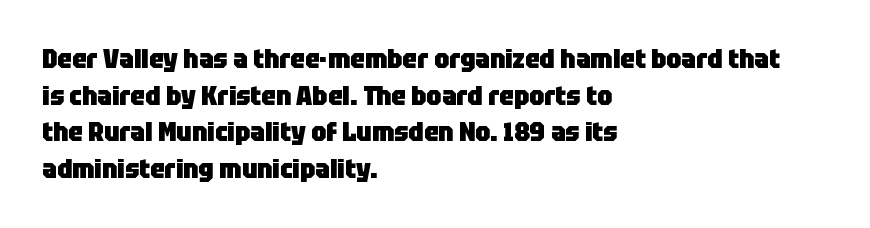
Caption: multi-line text, flush left, ragged right. Look at the tracking — it's just the regular setting, nothing added. Upright lettering throughout. The passage shown is emphatically bold. The passage shown is not underscored anywhere.
